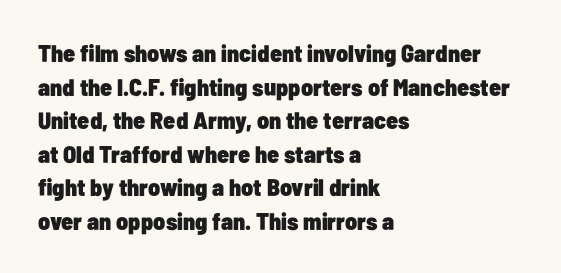
{"italic": "no", "bold": "yes", "underline": "no", "align": "left", "line_spacing": "normal", "line_spacing_ratio": 1.4, "letter_spacing": "normal", "letter_spacing_em": 0.0, "glyph_px": 24}
